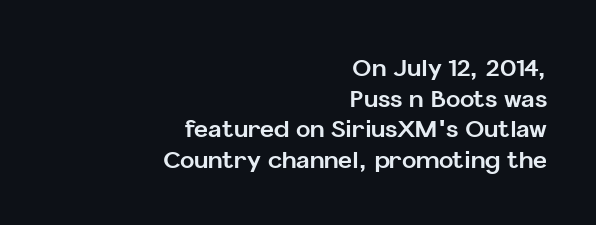
Bold? Absolutely — the strokes are thick and heavy. The rendering uses a moderate line-height, typical for paragraphs. Quick note: underline off. Is the block centered? No — it sits flush against the right margin. This sample uses an upright cut, with every glyph sitting square on the baseline.
